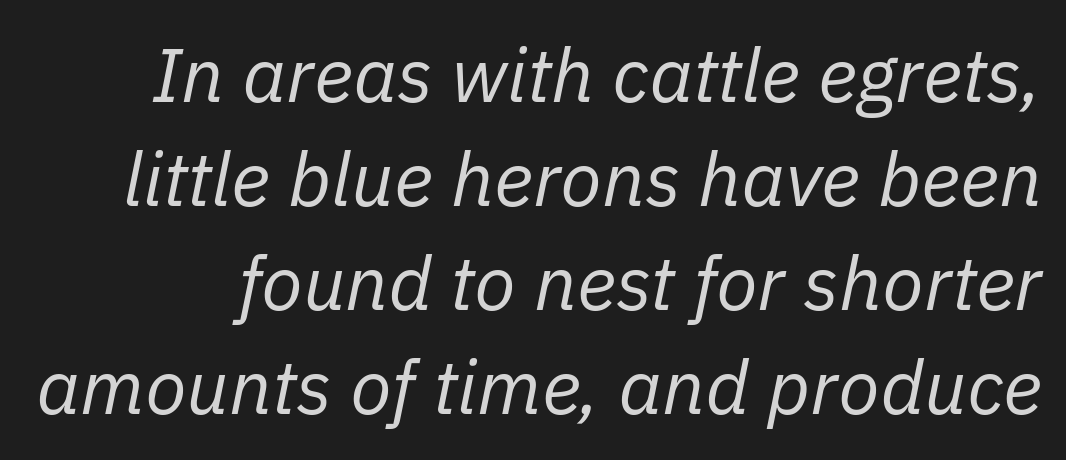
Q: Is the text bold? A: No.
Q: Is the text italic (slanted)? A: Yes, it leans right by about 11 degrees.
Q: Is the text underlined? A: No.
Q: Is the spacing between letters normal or unusually wide? A: Normal.
Q: Is the spacing between lines tight, normal or loose? A: Normal.
Q: Width (condensed, normal, or wide)? A: Normal.
Q: Stroke contrast? A: Low.
Q: x-height? A: Medium.
Q: Monospaced? A: No.
